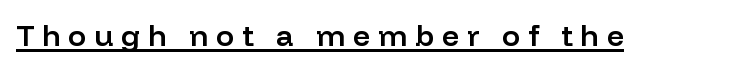
{"serif": "no", "italic": "no", "bold": "semi", "weight": "semibold", "width": "normal", "stroke_contrast": "low", "x_height": "medium", "monospaced": "no", "underline": "yes", "letter_spacing": "wide", "letter_spacing_em": 0.26, "glyph_px": 30}
